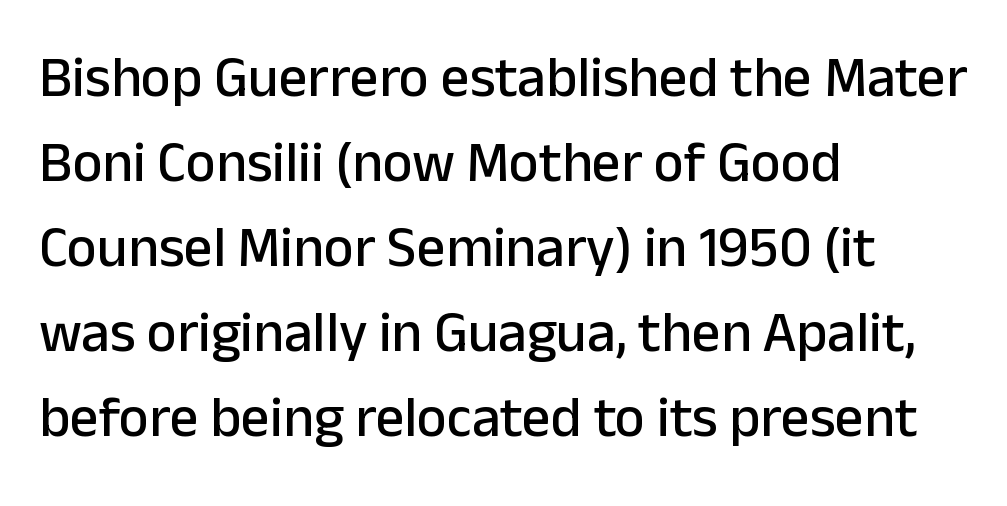
Are there feet on the stems? There aren't — it's a sans. This rendering uses left alignment, leaving the right contour irregular. In terms of leading, this rendering sits right in the middle. The rendering uses natural spacing where letterforms have individual widths. The glyphs are unaccompanied by any horizontal stroke below them.
